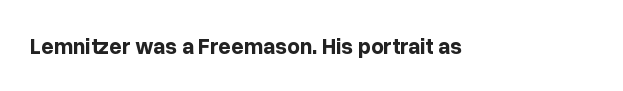
Q: Is the text bold? A: Yes.
Q: Is the text italic (slanted)? A: No, it is upright.
Q: Is the text underlined? A: No.
Q: Is the spacing between letters normal or unusually wide? A: Normal.
